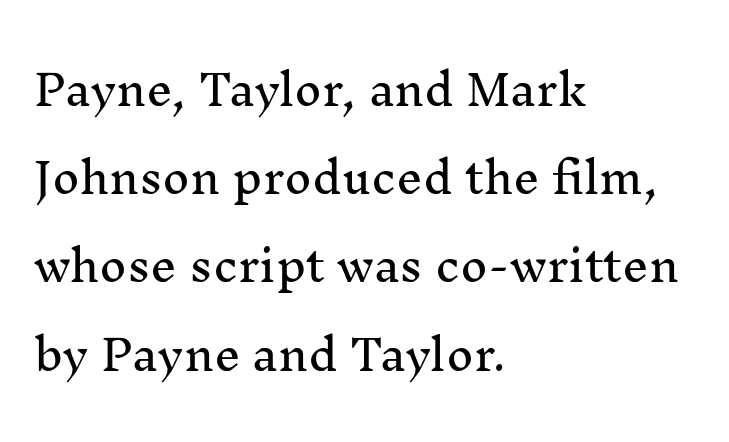
The image shows 42 px serif type, upright; set left-aligned, loose line spacing (2.1x), normal letter spacing, not underlined; medium stroke contrast and a medium x-height.
